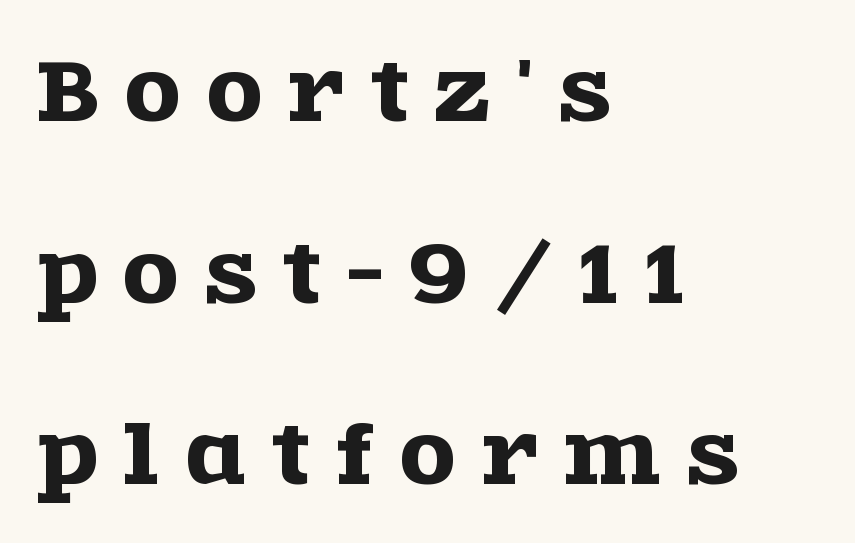
The image shows 80 px wide serif type, upright; set left-aligned, loose line spacing (2.27x), unusually wide letter spacing (+0.34 em), not underlined; a large x-height.
